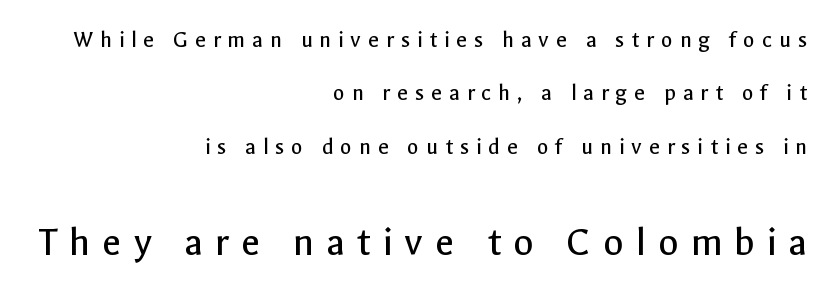
Each line ends at the same right margin while the left side varies. Tracking value appears strongly positive — letters spread wide. If you measured baseline to baseline, you'd find a long distance. Serifs: no, the terminals of the letterforms are clean. Lines of text with bare space underneath.
